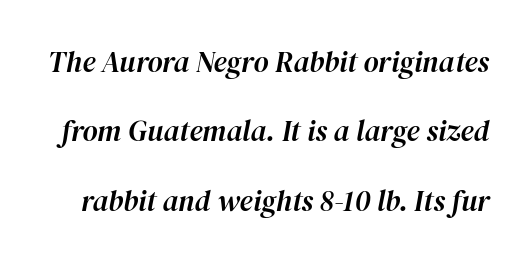
{"italic": "yes", "lean": "right", "slant_degrees": 12, "width": "normal", "stroke_contrast": "high", "x_height": "medium", "monospaced": "no", "underline": "no", "line_spacing": "loose", "line_spacing_ratio": 2.39, "letter_spacing": "normal", "letter_spacing_em": 0.0, "glyph_px": 29}
